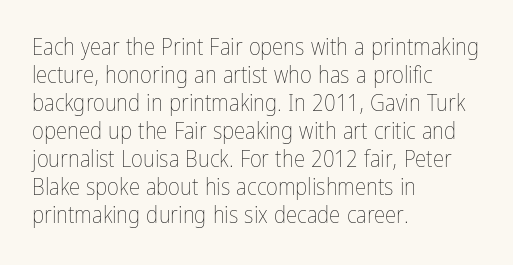
{"italic": "no", "bold": "no", "underline": "no", "align": "left", "line_spacing_ratio": 1.22, "letter_spacing": "normal", "letter_spacing_em": 0.0, "glyph_px": 23}
